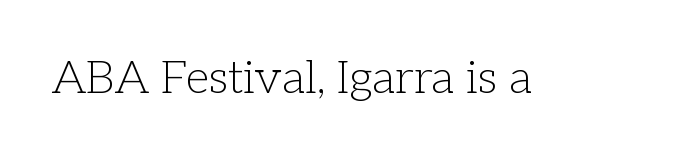
Q: Is the text bold? A: No.
Q: Is the text italic (slanted)? A: No, it is upright.
Q: Is the typeface a serif or a sans-serif typeface? A: Serif.
Q: Is the text underlined? A: No.
Q: Is the spacing between letters normal or unusually wide? A: Normal.
Q: Width (condensed, normal, or wide)? A: Normal.
Q: Stroke contrast? A: Low.
Q: x-height? A: Medium.
Q: Monospaced? A: No.
